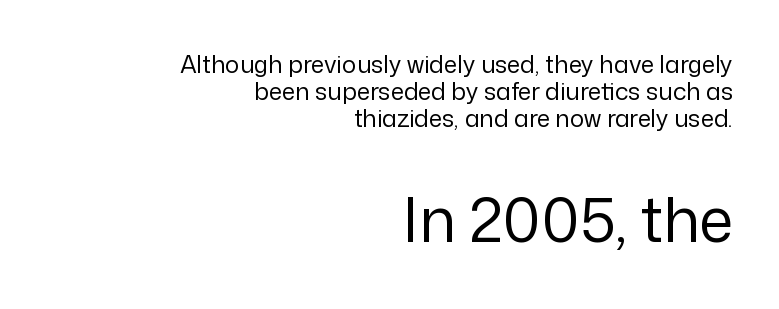
Grotesque or geometric, the face here clearly has no serifs. Size contrast runs from small at the top to large at the bottom. Has an underline been added? It has not. Is this a heavy cut? Hardly; it is regular or lighter. Think of a printed novel: that variable character pitch is what you see here. Observe the ordinary spacing: letters are neighbours, not strangers.
